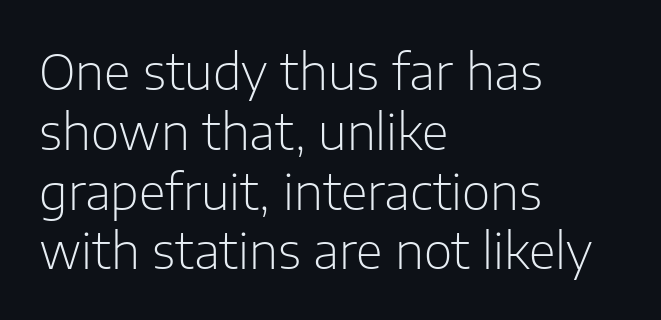
{"serif": "no", "italic": "no", "bold": "no", "weight": "light", "width": "normal", "stroke_contrast": "low", "x_height": "medium", "monospaced": "no", "underline": "no", "align": "left", "line_spacing_ratio": 1.22, "letter_spacing": "normal", "letter_spacing_em": 0.0, "glyph_px": 49}
